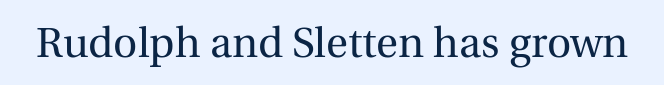
The image shows 42 px regular-weight serif type, upright; set normal letter spacing, not underlined; a medium x-height.
